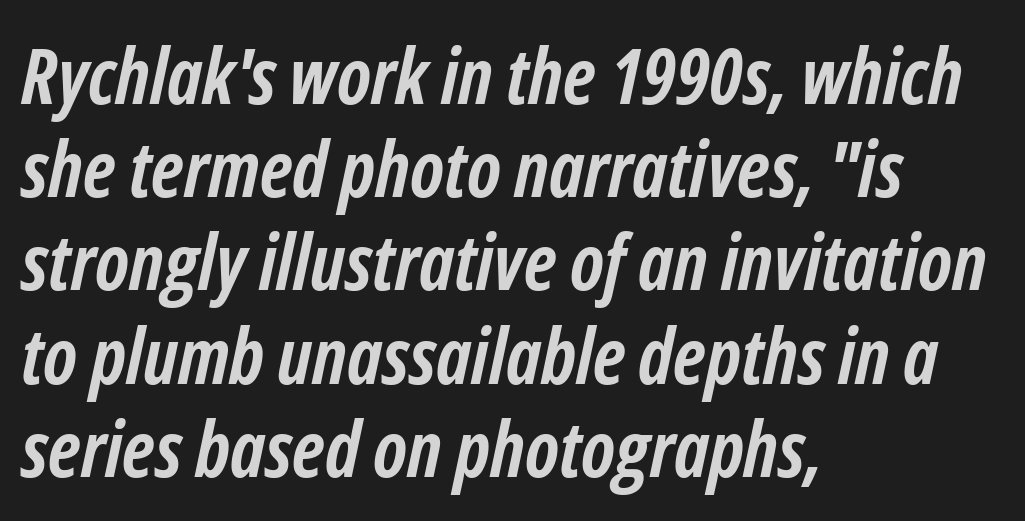
The image shows 77 px semibold, condensed type, italic (leaning right); set left-aligned, line spacing 1.21x, normal letter spacing, not underlined; low stroke contrast and a medium x-height.
